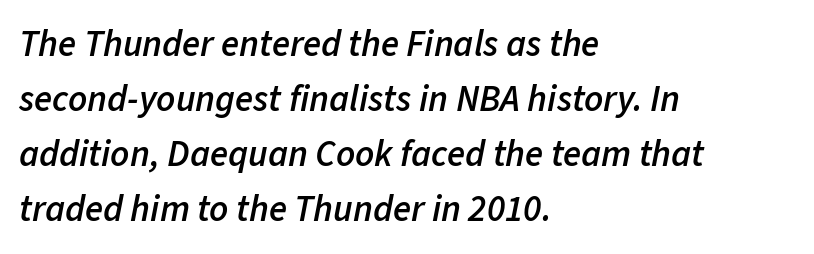
Emphasis by weight is partial: semibold. Regarding leading, the lines here are spaced in the standard way. Italic? Definitely — the glyphs are oblique. Layout note: lines flush left. These lines are rendered in a variable-pitch font. The area under the type is left untouched.
